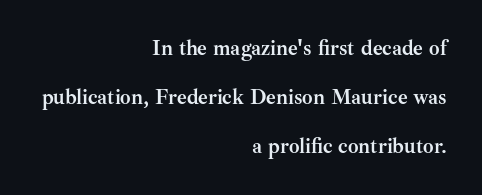
These lines stack with their right ends in a neat column. The face used here is rendered with its standard letterfit. The passage shown is not underscored anywhere. Honestly, the rows look like they've been pulled way apart.
